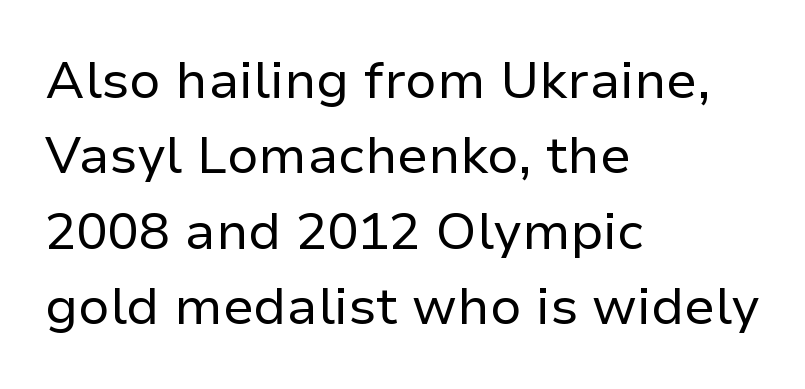
Q: Is the text bold? A: No.
Q: Is the text italic (slanted)? A: No, it is upright.
Q: Is the typeface a serif or a sans-serif typeface? A: Sans-serif.
Q: Is the text underlined? A: No.
Q: How is the paragraph aligned? A: Left-aligned.
Q: Is the spacing between letters normal or unusually wide? A: Normal.
Q: Is the spacing between lines tight, normal or loose? A: Normal.
Q: Width (condensed, normal, or wide)? A: Normal.
Q: Stroke contrast? A: Low.
Q: x-height? A: Medium.
Q: Monospaced? A: No.
